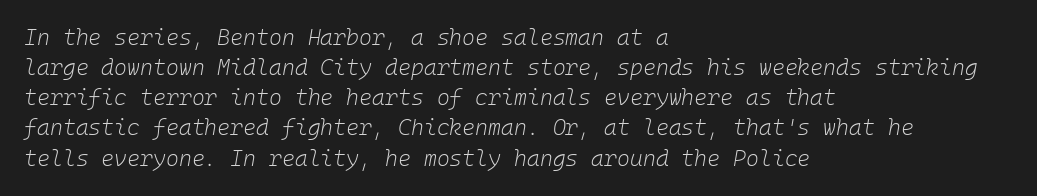
The image shows 22 px text type, italic (leaning right); set left-aligned, normal line spacing (1.37x), normal letter spacing, not underlined.
